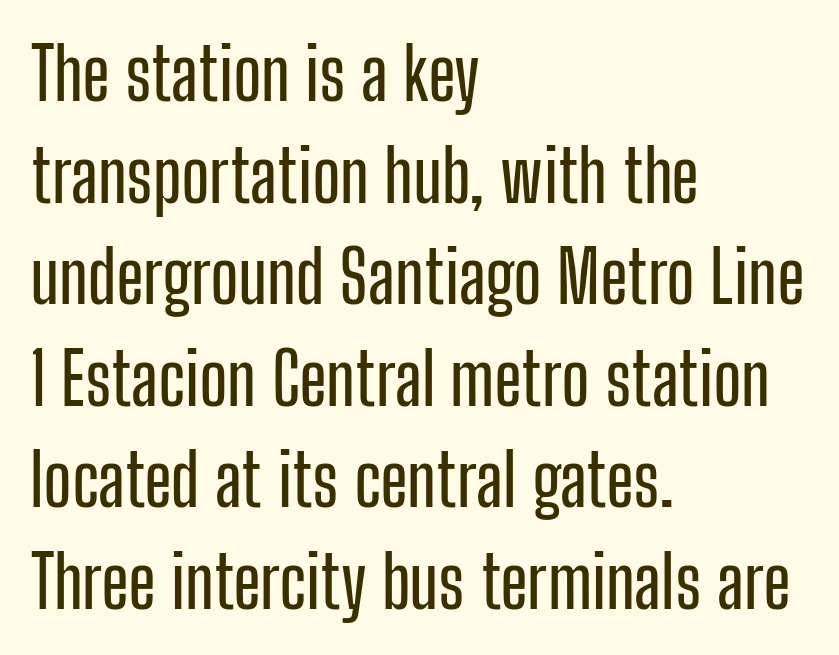
This sample uses an upright cut, with every glyph sitting square on the baseline. Classification — sans serif. In terms of letterspacing, this is plain default setting. The letters advance in unequal steps, a hallmark of proportional type.
